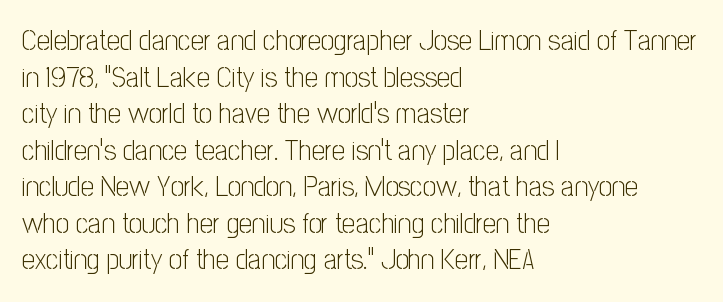
{"serif": "no", "italic": "no", "bold": "no", "weight": "light", "width": "condensed", "stroke_contrast": "low", "x_height": "medium", "monospaced": "no", "underline": "no", "align": "left", "line_spacing": "normal", "line_spacing_ratio": 1.26, "letter_spacing": "normal", "letter_spacing_em": 0.0, "glyph_px": 29}
